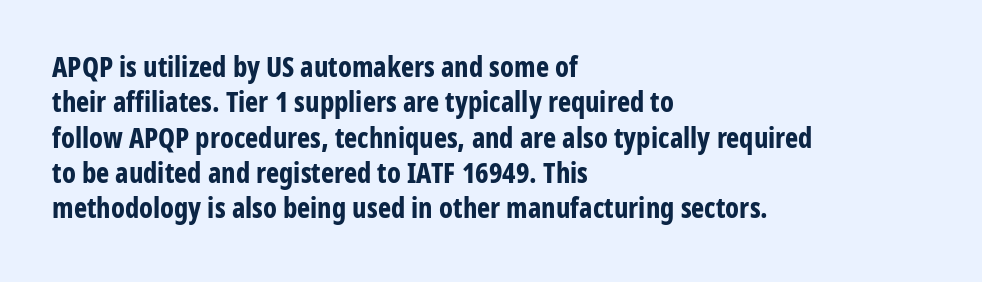
Q: Is the text bold? A: Yes.
Q: Is the text italic (slanted)? A: No, it is upright.
Q: Is the typeface a serif or a sans-serif typeface? A: Sans-serif.
Q: Is the text underlined? A: No.
Q: How is the paragraph aligned? A: Left-aligned.
Q: Is the spacing between letters normal or unusually wide? A: Normal.
Q: Is the spacing between lines tight, normal or loose? A: Normal.
Q: Width (condensed, normal, or wide)? A: Condensed.
Q: Stroke contrast? A: Low.
Q: x-height? A: Medium.
Q: Monospaced? A: No.
